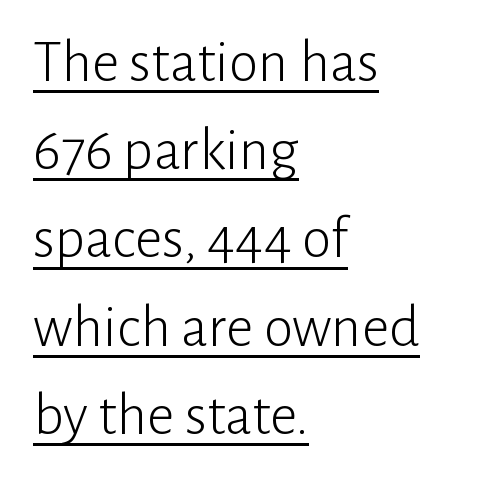
Q: Is the text bold? A: No.
Q: Is the text italic (slanted)? A: No, it is upright.
Q: Is the typeface a serif or a sans-serif typeface? A: Sans-serif.
Q: Is the text underlined? A: Yes.
Q: How is the paragraph aligned? A: Left-aligned.
Q: Is the spacing between letters normal or unusually wide? A: Normal.
Q: Is the spacing between lines tight, normal or loose? A: Normal.
Q: Width (condensed, normal, or wide)? A: Normal.
Q: Stroke contrast? A: Low.
Q: x-height? A: Medium.
Q: Monospaced? A: No.
